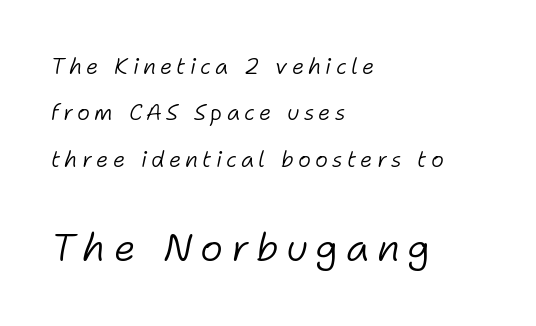
Q: Is the text bold? A: No.
Q: Is the text italic (slanted)? A: Yes, it leans right by about 11 degrees.
Q: Is the text underlined? A: No.
Q: How is the paragraph aligned? A: Left-aligned.
Q: Is the spacing between lines tight, normal or loose? A: Loose.
Q: Which block of text is set in a larger size, the first (top) or the second (bottom)? A: The second (bottom) one.
Q: Width (condensed, normal, or wide)? A: Normal.
Q: Stroke contrast? A: Low.
Q: x-height? A: Medium.
Q: Monospaced? A: No.
